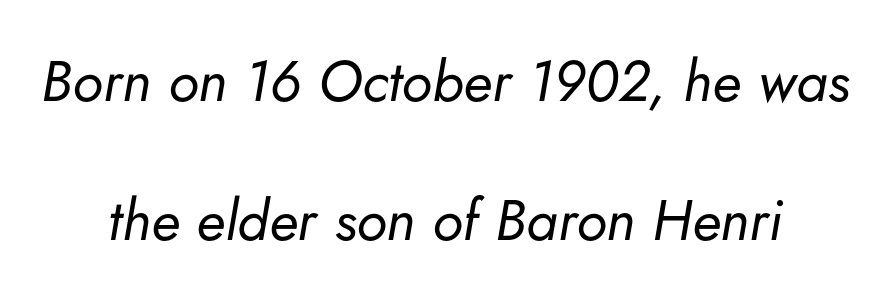
{"italic": "yes", "lean": "right", "slant_degrees": 5, "bold": "no", "weight": "regular", "width": "normal", "stroke_contrast": "low", "x_height": "small", "monospaced": "no", "underline": "no", "align": "center", "line_spacing": "loose", "line_spacing_ratio": 2.43, "letter_spacing": "normal", "letter_spacing_em": 0.0, "glyph_px": 57}
